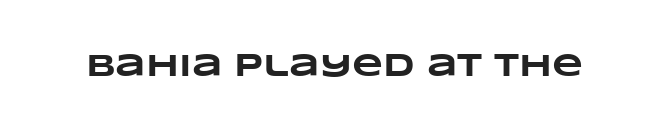
The image shows 32 px heavy, wide type; set normal letter spacing, not underlined; low stroke contrast and a large x-height.
